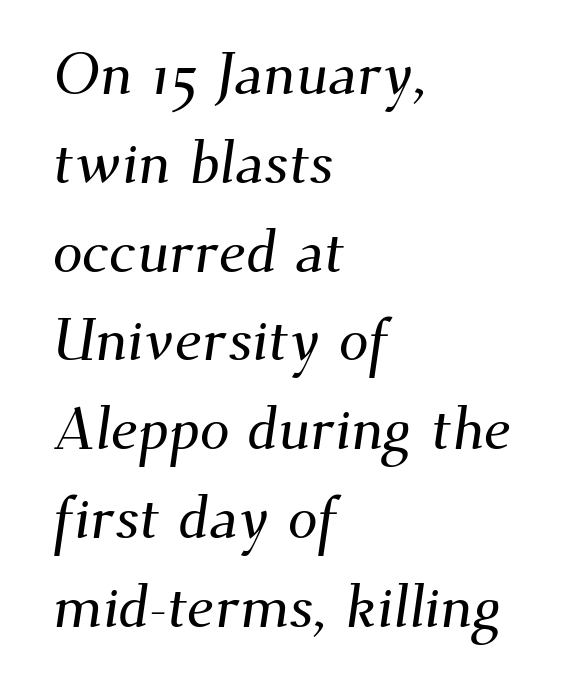
Q: Is the typeface a serif or a sans-serif typeface? A: Serif.
Q: Is the text underlined? A: No.
Q: How is the paragraph aligned? A: Left-aligned.
Q: Is the spacing between letters normal or unusually wide? A: Normal.
Q: Is the spacing between lines tight, normal or loose? A: Normal.
Q: Width (condensed, normal, or wide)? A: Normal.
Q: Stroke contrast? A: Medium.
Q: x-height? A: Small.
Q: Monospaced? A: No.
